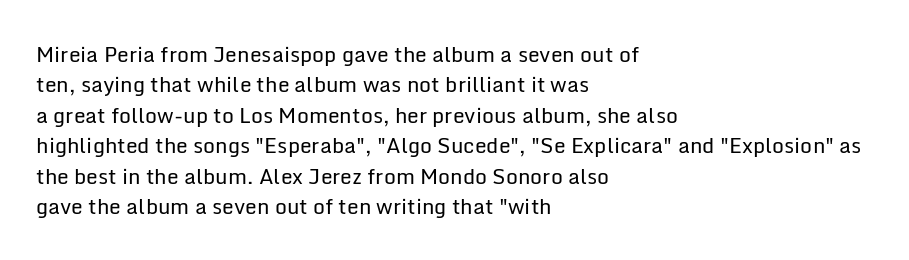
The image shows 21 px text type, upright; set left-aligned, normal line spacing (1.45x), normal letter spacing, not underlined.
